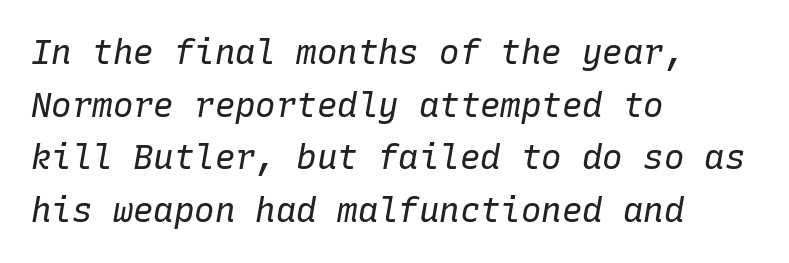
In CSS terms this would be text-align: left. A typesetter would call this zero additional tracking. Any mark beneath the type? The region is blank. Weight: not bold — regular or lighter. The rendering uses a moderate line-height, typical for paragraphs. Emphasis-style slanted type is in use.
